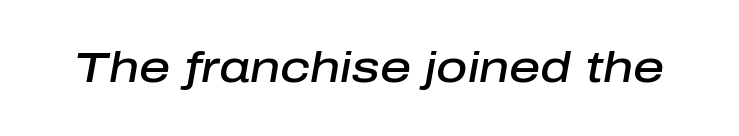
Q: Is the text bold? A: Semi-bold.
Q: Is the text italic (slanted)? A: Yes, it leans right by about 10 degrees.
Q: Is the text underlined? A: No.
Q: Is the spacing between letters normal or unusually wide? A: Normal.
Q: Width (condensed, normal, or wide)? A: Normal.
Q: Stroke contrast? A: Low.
Q: x-height? A: Medium.
Q: Monospaced? A: No.
